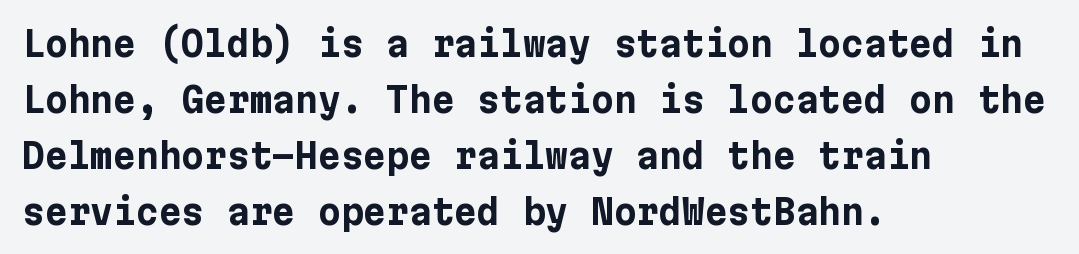
Honestly, the row spacing looks completely unremarkable. The typeface chosen for these lines omits serifs. This is the regular roman posture of the typeface. Anything drawn beneath the words? Only blank space. The strokes are fattened all the way to bold. The rendering anchors every line to the left-hand side.
